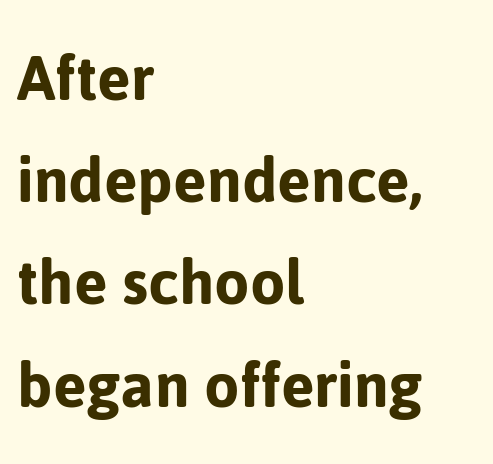
{"serif": "no", "italic": "no", "width": "normal", "stroke_contrast": "low", "x_height": "medium", "monospaced": "no", "underline": "no", "align": "left", "line_spacing": "normal", "line_spacing_ratio": 1.42, "letter_spacing": "normal", "letter_spacing_em": 0.0, "glyph_px": 72}
